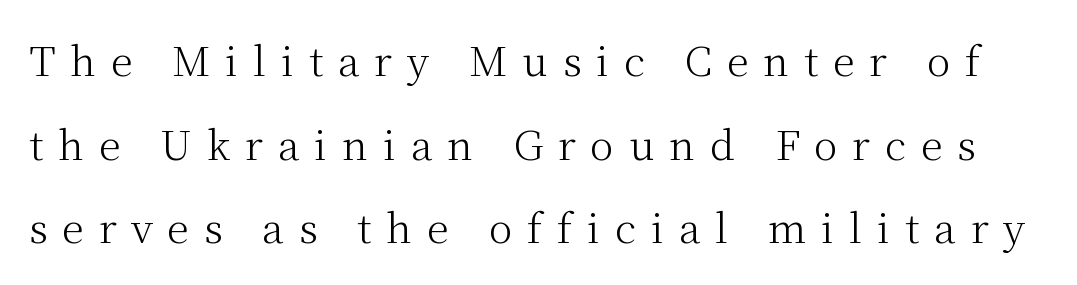
Q: Is the text bold? A: No.
Q: Is the text italic (slanted)? A: No, it is upright.
Q: Is the typeface a serif or a sans-serif typeface? A: Serif.
Q: Is the text underlined? A: No.
Q: Is the spacing between letters normal or unusually wide? A: Unusually wide.
Q: Is the spacing between lines tight, normal or loose? A: Loose.
Q: Width (condensed, normal, or wide)? A: Normal.
Q: Stroke contrast? A: Medium.
Q: x-height? A: Medium.
Q: Monospaced? A: No.
